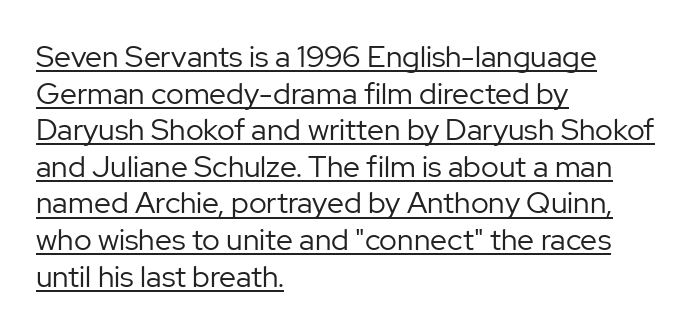
Q: Is the text bold? A: No.
Q: Is the text italic (slanted)? A: No, it is upright.
Q: Is the typeface a serif or a sans-serif typeface? A: Sans-serif.
Q: Is the text underlined? A: Yes.
Q: How is the paragraph aligned? A: Left-aligned.
Q: Is the spacing between letters normal or unusually wide? A: Normal.
Q: Width (condensed, normal, or wide)? A: Normal.
Q: Stroke contrast? A: Low.
Q: x-height? A: Medium.
Q: Monospaced? A: No.
